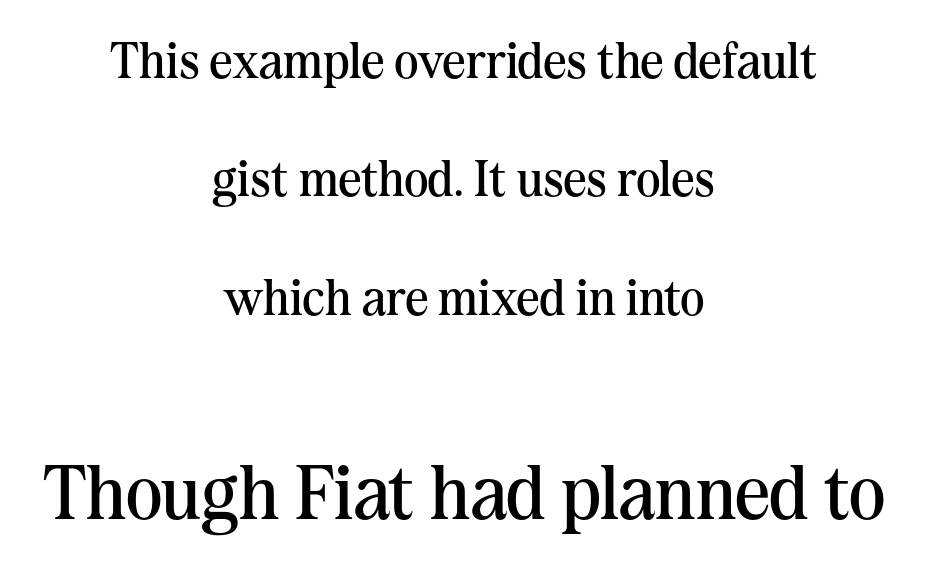
Q: Is the text bold? A: No.
Q: Is the text italic (slanted)? A: No, it is upright.
Q: Is the typeface a serif or a sans-serif typeface? A: Serif.
Q: Is the text underlined? A: No.
Q: How is the paragraph aligned? A: Centered.
Q: Is the spacing between letters normal or unusually wide? A: Normal.
Q: Is the spacing between lines tight, normal or loose? A: Loose.
Q: Which block of text is set in a larger size, the first (top) or the second (bottom)? A: The second (bottom) one.
Q: Width (condensed, normal, or wide)? A: Normal.
Q: Stroke contrast? A: Medium.
Q: x-height? A: Medium.
Q: Monospaced? A: No.
